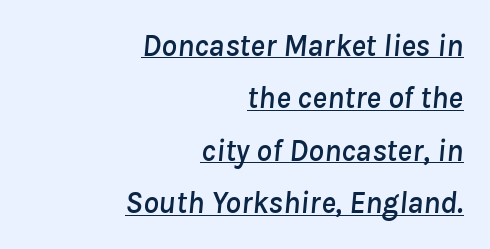
The image shows 31 px text type, italic (leaning right); set right-aligned, normal line spacing (1.69x), normal letter spacing, underlined; low stroke contrast and a medium x-height.
